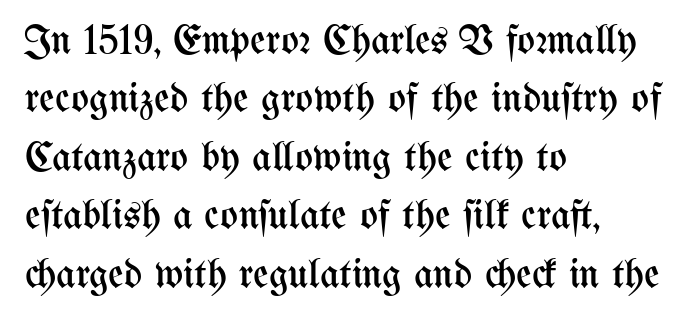
{"italic": "no", "bold": "no", "weight": "regular", "width": "condensed", "stroke_contrast": "medium", "x_height": "medium", "monospaced": "no", "underline": "no", "align": "left", "line_spacing": "normal", "line_spacing_ratio": 1.39, "letter_spacing": "normal", "letter_spacing_em": 0.0, "glyph_px": 42}
